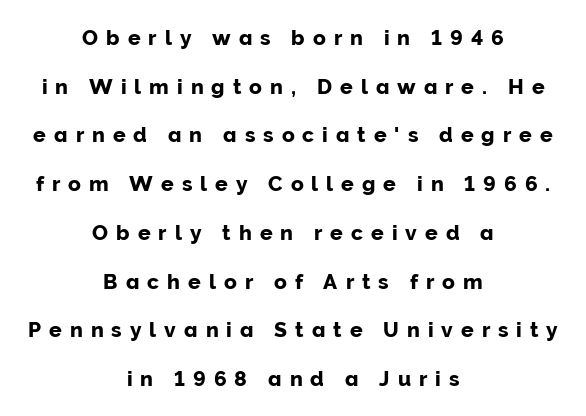
Q: Is the text italic (slanted)? A: No, it is upright.
Q: Is the text underlined? A: No.
Q: How is the paragraph aligned? A: Centered.
Q: Is the spacing between letters normal or unusually wide? A: Unusually wide.
Q: Is the spacing between lines tight, normal or loose? A: Loose.
